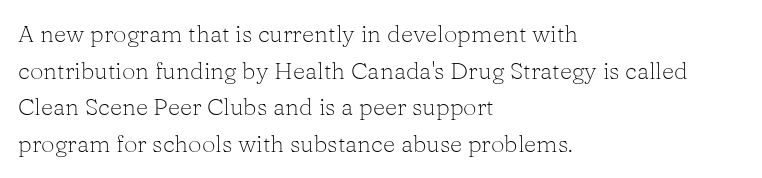
Standard letterfit; no display-style spreading of the glyphs. No chunkiness to these letters — they're not bold. This is roman type, the default non-slanted kind. Does the copy run flush right? No — it runs flush left.
